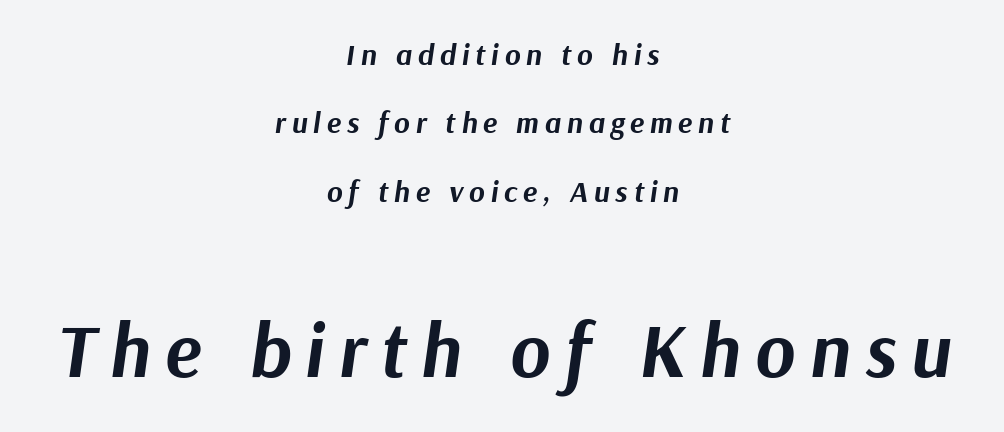
Do the characters align in a grid? No, the font is proportional. Top chunk: small. Bottom chunk: large. Notice the wide empty band between every row — that's loose leading. One-word summary of the alignment: center. The area under the type is left untouched. In terms of weight, the rendering is a true, heavy bold.
